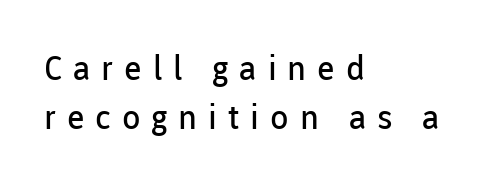
{"serif": "no", "italic": "no", "bold": "no", "weight": "regular", "width": "normal", "stroke_contrast": "low", "x_height": "medium", "monospaced": "no", "underline": "no", "align": "left", "line_spacing": "normal", "line_spacing_ratio": 1.43, "letter_spacing": "wide", "letter_spacing_em": 0.32, "glyph_px": 34}
